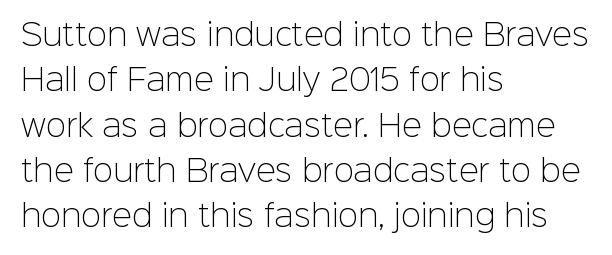
{"serif": "no", "italic": "no", "bold": "no", "weight": "light", "width": "normal", "stroke_contrast": "low", "x_height": "medium", "monospaced": "no", "underline": "no", "align": "left", "line_spacing": "normal", "line_spacing_ratio": 1.51, "letter_spacing": "normal", "letter_spacing_em": 0.0, "glyph_px": 30}
